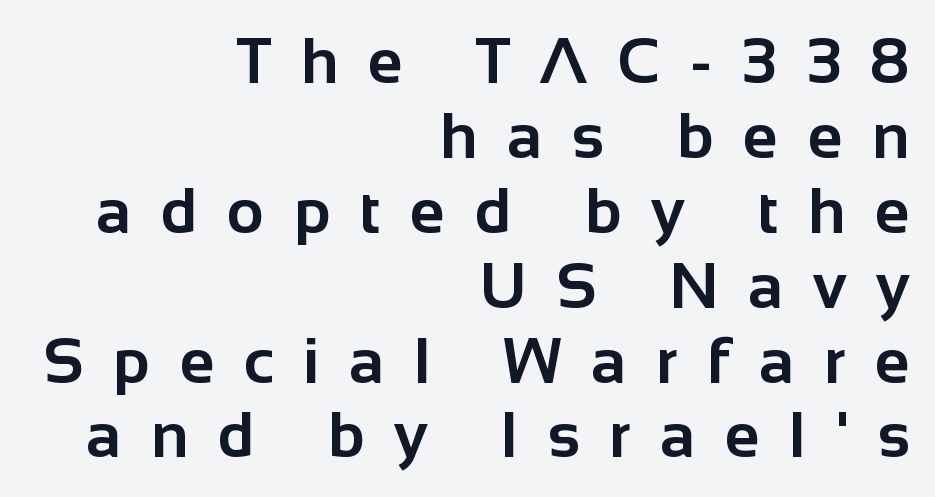
{"serif": "no", "italic": "no", "bold": "yes", "weight": "bold", "width": "normal", "stroke_contrast": "low", "x_height": "medium", "monospaced": "no", "underline": "no", "align": "right", "line_spacing_ratio": 1.17, "letter_spacing": "wide", "letter_spacing_em": 0.46, "glyph_px": 64}
